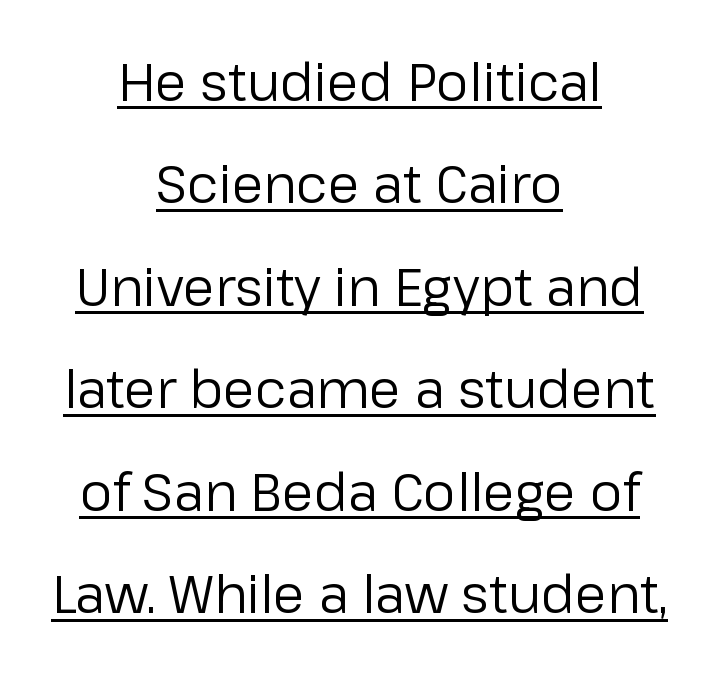
{"serif": "no", "italic": "no", "bold": "no", "weight": "regular", "width": "normal", "stroke_contrast": "low", "x_height": "medium", "monospaced": "no", "underline": "yes", "align": "center", "line_spacing": "loose", "line_spacing_ratio": 1.97, "letter_spacing": "normal", "letter_spacing_em": 0.0, "glyph_px": 52}
